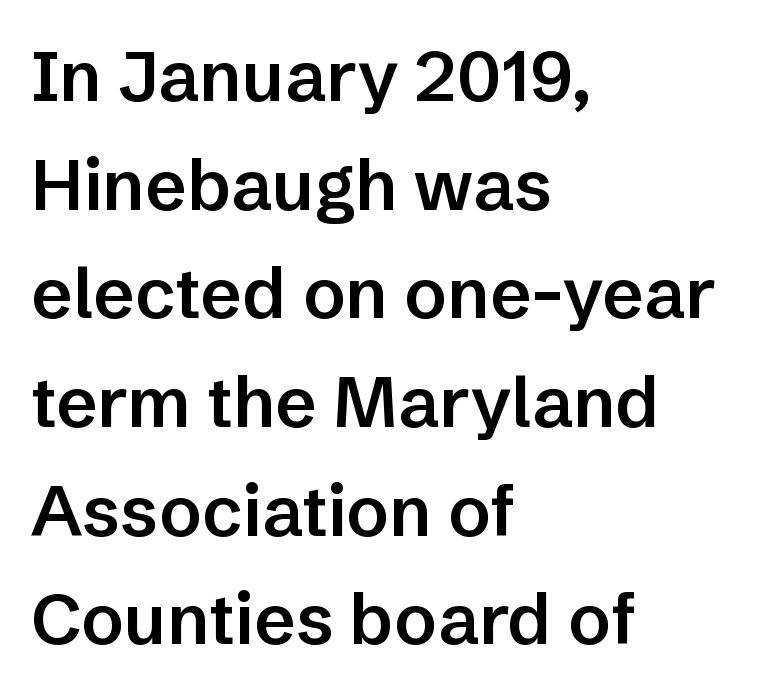
{"serif": "no", "italic": "no", "bold": "semi", "weight": "semibold", "width": "normal", "stroke_contrast": "low", "x_height": "medium", "monospaced": "no", "underline": "no", "align": "left", "line_spacing": "normal", "line_spacing_ratio": 1.53, "letter_spacing": "normal", "letter_spacing_em": 0.0, "glyph_px": 71}
